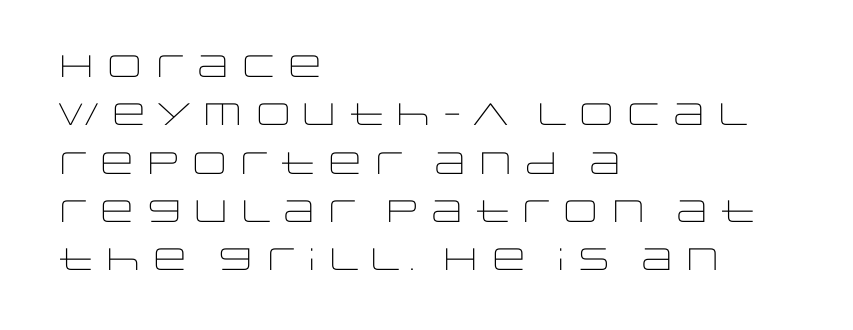
Q: Is the text bold? A: No.
Q: Is the text italic (slanted)? A: No, it is upright.
Q: Is the typeface a serif or a sans-serif typeface? A: Sans-serif.
Q: Is the text underlined? A: No.
Q: How is the paragraph aligned? A: Left-aligned.
Q: Is the spacing between letters normal or unusually wide? A: Normal.
Q: Is the spacing between lines tight, normal or loose? A: Normal.
Q: Width (condensed, normal, or wide)? A: Wide.
Q: Stroke contrast? A: Low.
Q: x-height? A: Large.
Q: Monospaced? A: No.
